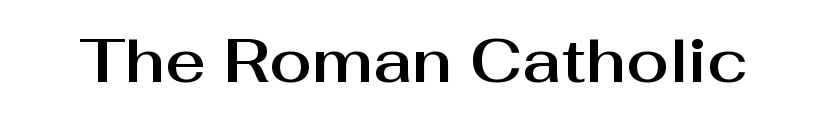
The image shows 62 px sans-serif type, upright; set normal letter spacing, not underlined; medium stroke contrast and a medium x-height.
